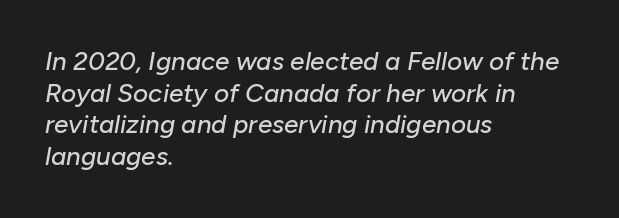
Q: Is the text italic (slanted)? A: Yes, it leans right by about 10 degrees.
Q: Is the text underlined? A: No.
Q: How is the paragraph aligned? A: Left-aligned.
Q: Is the spacing between letters normal or unusually wide? A: Normal.
